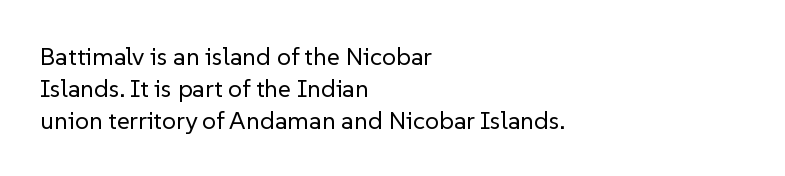
Q: Is the text bold? A: No.
Q: Is the text italic (slanted)? A: No, it is upright.
Q: Is the text underlined? A: No.
Q: How is the paragraph aligned? A: Left-aligned.
Q: Is the spacing between letters normal or unusually wide? A: Normal.
Q: Is the spacing between lines tight, normal or loose? A: Normal.
